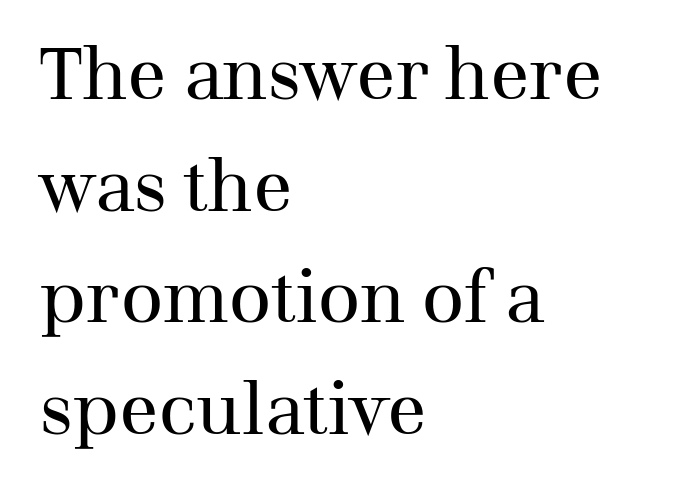
The image shows 73 px regular-weight serif type, upright; set left-aligned, normal line spacing (1.53x), normal letter spacing, not underlined; medium stroke contrast and a medium x-height.
